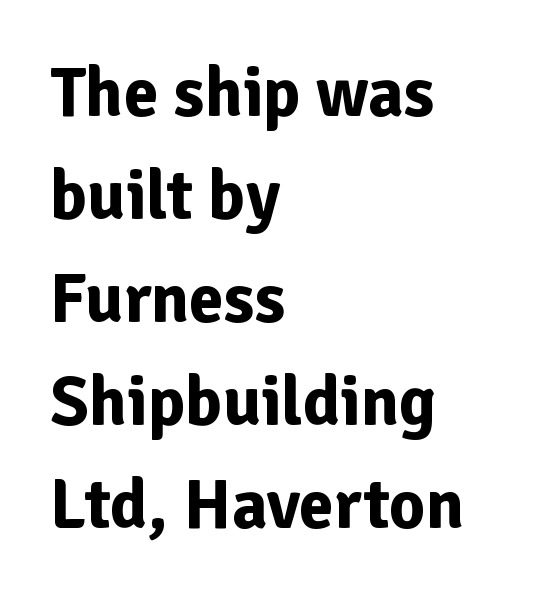
{"serif": "no", "italic": "no", "bold": "yes", "weight": "bold", "width": "normal", "stroke_contrast": "low", "x_height": "medium", "monospaced": "no", "underline": "no", "align": "left", "line_spacing": "normal", "line_spacing_ratio": 1.47, "letter_spacing": "normal", "letter_spacing_em": 0.0, "glyph_px": 70}
